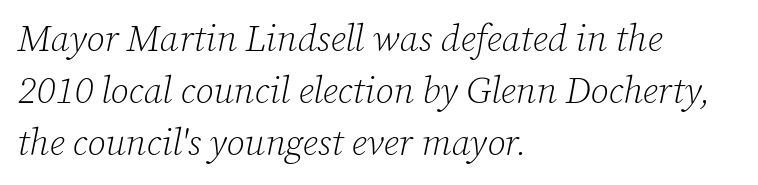
The image shows 37 px light serif type, italic (leaning right); set left-aligned, normal line spacing (1.4x), normal letter spacing, not underlined; low stroke contrast and a medium x-height.
